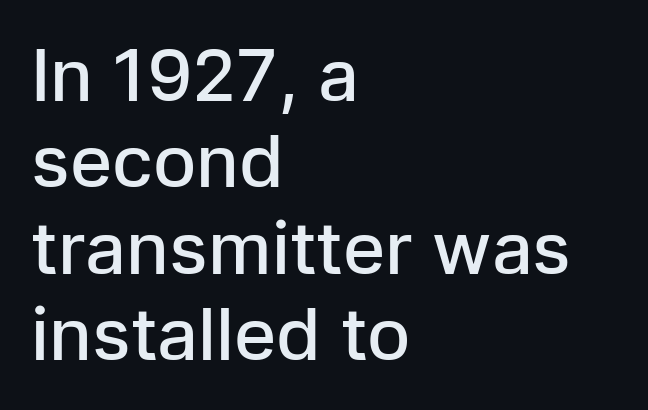
The image shows 72 px semibold sans-serif type, upright; set left-aligned, line spacing 1.2x, normal letter spacing, not underlined; low stroke contrast and a medium x-height.
